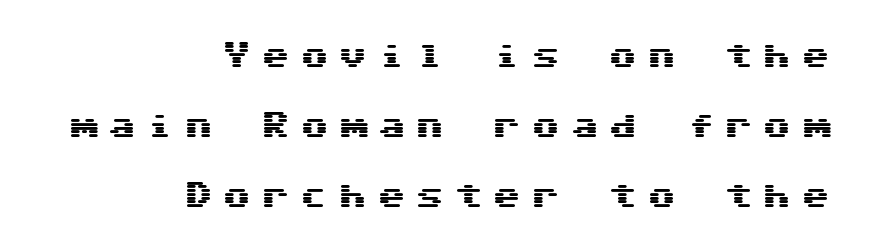
{"serif": "no", "italic": "no", "width": "wide", "stroke_contrast": "medium", "x_height": "medium", "monospaced": "yes", "underline": "no", "align": "right", "line_spacing": "loose", "line_spacing_ratio": 2.41, "letter_spacing": "wide", "letter_spacing_em": 0.33, "glyph_px": 29}
